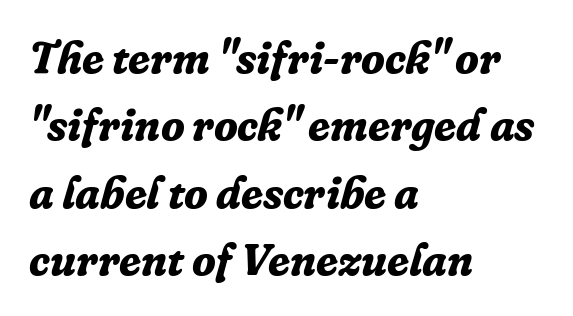
Q: Is the text bold? A: Yes.
Q: Is the text italic (slanted)? A: Yes, it leans right by about 16 degrees.
Q: Is the typeface a serif or a sans-serif typeface? A: Serif.
Q: Is the text underlined? A: No.
Q: How is the paragraph aligned? A: Left-aligned.
Q: Is the spacing between letters normal or unusually wide? A: Normal.
Q: Is the spacing between lines tight, normal or loose? A: Normal.
Q: Width (condensed, normal, or wide)? A: Normal.
Q: Stroke contrast? A: Low.
Q: x-height? A: Medium.
Q: Monospaced? A: No.
